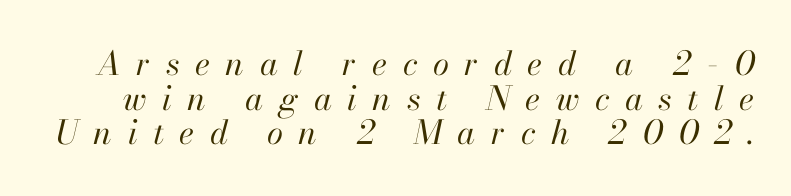
{"italic": "yes", "lean": "right", "slant_degrees": 13, "bold": "no", "weight": "regular", "width": "normal", "stroke_contrast": "high", "x_height": "small", "monospaced": "no", "underline": "no", "line_spacing": "tight", "line_spacing_ratio": 1.05, "letter_spacing": "wide", "letter_spacing_em": 0.47, "glyph_px": 33}
